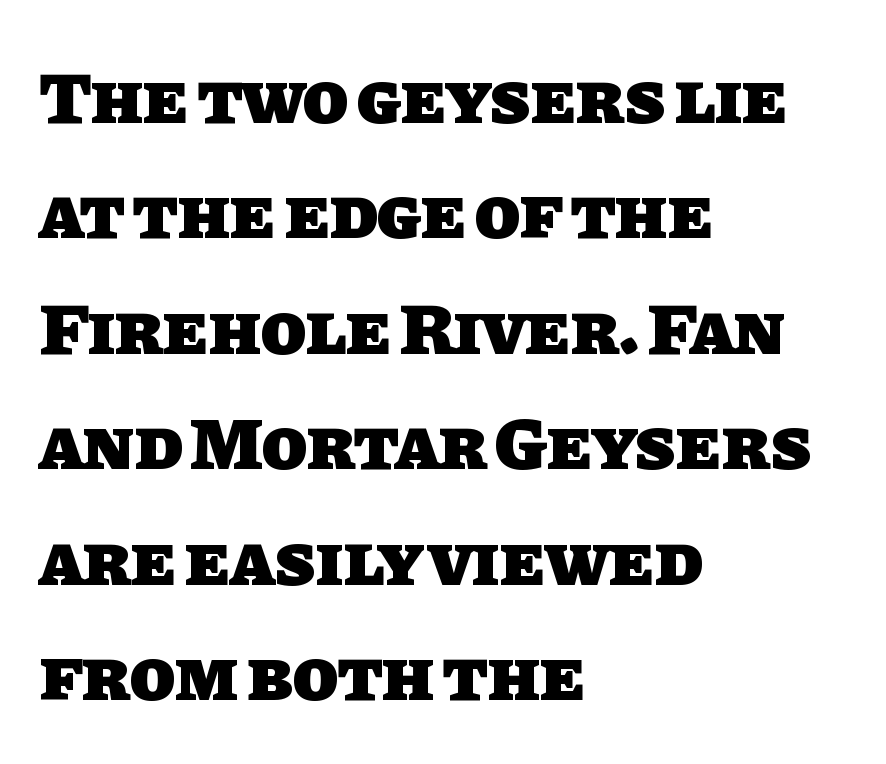
Reading down the column, the eye jumps a familiar distance to each next line. Typographic density is high because the face is bold. Varying glyph widths throughout — classic text-font behaviour. The lines are quadded left.
